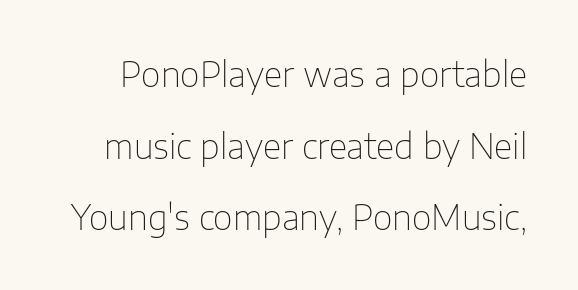
The image shows 34 px thin sans-serif type, upright; set loose line spacing (2.11x), normal letter spacing, not underlined; low stroke contrast and a medium x-height.
